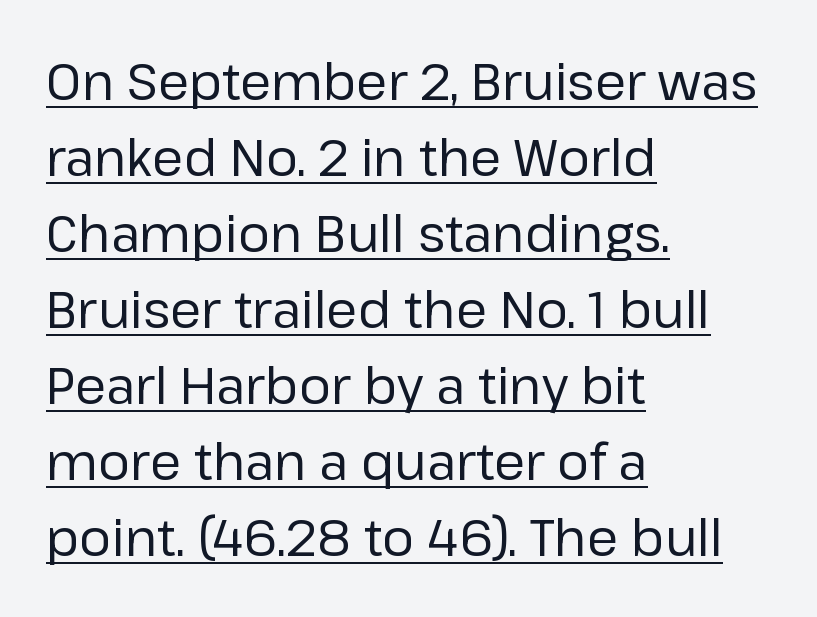
Q: Is the text bold? A: No.
Q: Is the text italic (slanted)? A: No, it is upright.
Q: Is the typeface a serif or a sans-serif typeface? A: Sans-serif.
Q: Is the text underlined? A: Yes.
Q: How is the paragraph aligned? A: Left-aligned.
Q: Is the spacing between letters normal or unusually wide? A: Normal.
Q: Is the spacing between lines tight, normal or loose? A: Normal.
Q: Width (condensed, normal, or wide)? A: Normal.
Q: Stroke contrast? A: Low.
Q: x-height? A: Medium.
Q: Monospaced? A: No.
